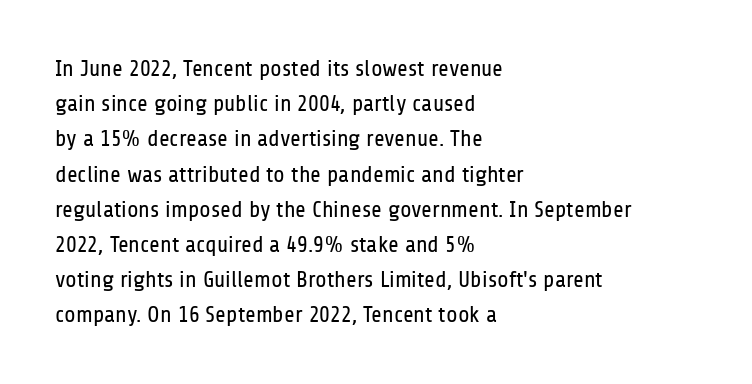
The image shows 23 px text type, upright; set left-aligned, normal line spacing (1.53x), normal letter spacing, not underlined.
